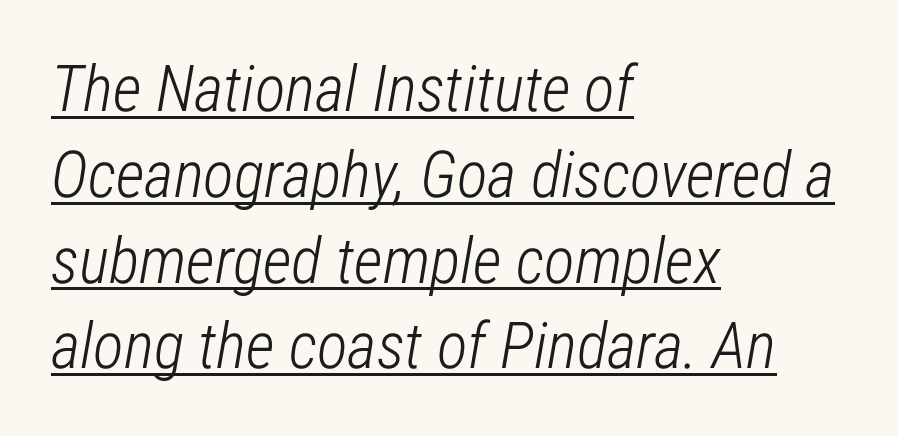
Q: Is the text bold? A: No.
Q: Is the text italic (slanted)? A: Yes, it leans right by about 12 degrees.
Q: Is the text underlined? A: Yes.
Q: How is the paragraph aligned? A: Left-aligned.
Q: Is the spacing between letters normal or unusually wide? A: Normal.
Q: Is the spacing between lines tight, normal or loose? A: Normal.
Q: Width (condensed, normal, or wide)? A: Condensed.
Q: Stroke contrast? A: Low.
Q: x-height? A: Medium.
Q: Monospaced? A: No.
